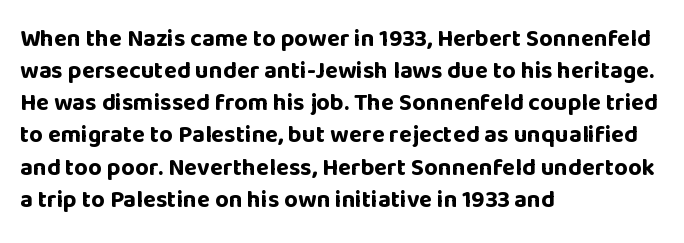
{"italic": "no", "bold": "yes", "underline": "no", "align": "left", "line_spacing": "normal", "line_spacing_ratio": 1.34, "letter_spacing": "normal", "letter_spacing_em": 0.0, "glyph_px": 24}
